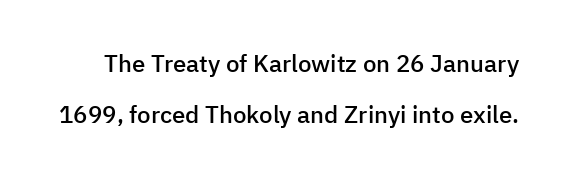
The image shows 24 px text type, upright; set loose line spacing (2.14x), normal letter spacing, not underlined.
